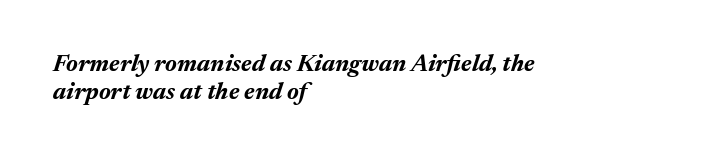
{"italic": "yes", "lean": "right", "slant_degrees": 17, "bold": "yes", "underline": "no", "align": "left", "line_spacing_ratio": 1.16, "letter_spacing": "normal", "letter_spacing_em": 0.0, "glyph_px": 24}
